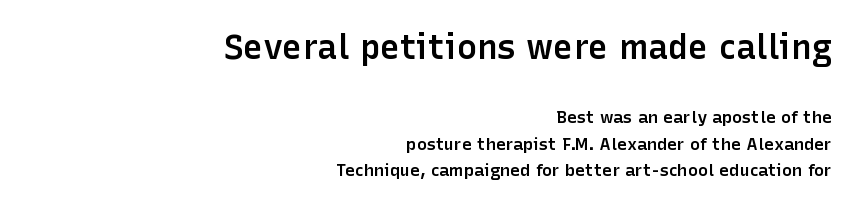
{"serif": "no", "italic": "no", "bold": "semi", "weight": "semibold", "width": "normal", "stroke_contrast": "low", "x_height": "medium", "monospaced": "no", "underline": "no", "align": "right", "line_spacing": "normal", "line_spacing_ratio": 1.56, "letter_spacing": "normal", "letter_spacing_em": 0.0, "larger_block": "first", "size_ratio": 2.0, "glyph_px": 34}
